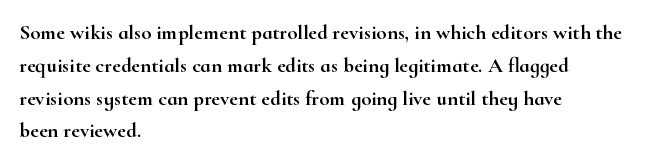
The image shows 21 px text type, upright; set left-aligned, normal line spacing (1.56x), normal letter spacing, not underlined.
